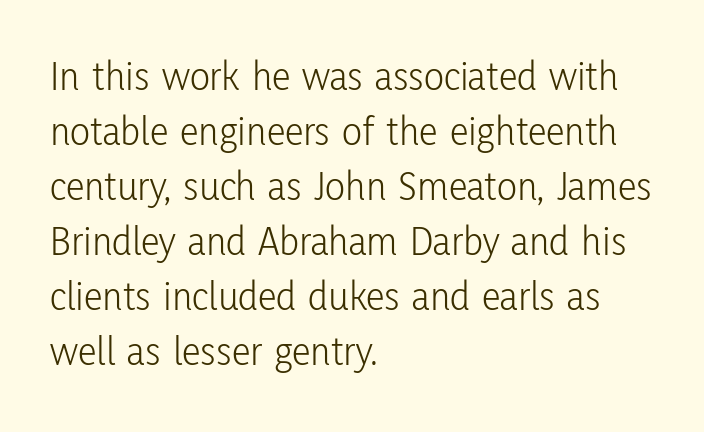
Bold? No — there's no thickening of the strokes. Check under the words: just untouched page. Summary of vertical rhythm: regular, with standard interline spacing. The letters sit at their default tracking, neither squeezed nor spread.
